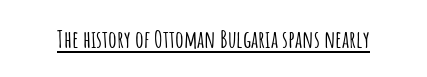
Default kerning and tracking; the words read as compact shapes. Notice how the stems are strictly vertical — no italics here. The glyphs are accompanied by a horizontal stroke just below them.
